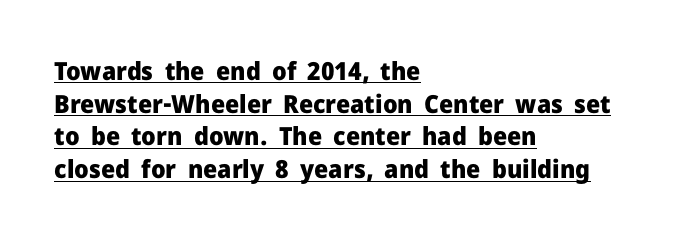
Compared with typical body copy, the letter spacing here is the same. Descenders here cross a horizontal rule under the line. This block has exactly the height ordinary leading produces. A typesetter would mark this as roman, not italic. Students, this is bold: see how much ink each stroke carries.
